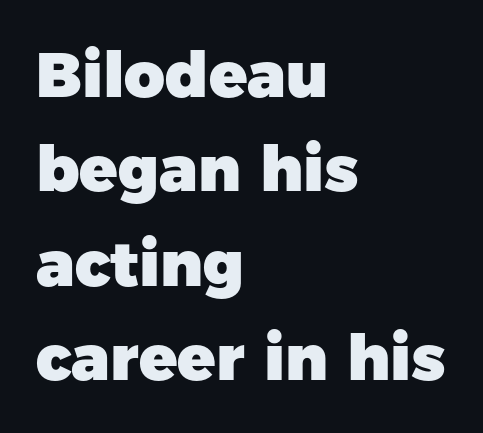
{"serif": "no", "italic": "no", "bold": "yes", "weight": "heavy", "width": "normal", "stroke_contrast": "low", "x_height": "medium", "monospaced": "no", "underline": "no", "align": "left", "line_spacing": "normal", "line_spacing_ratio": 1.5, "letter_spacing": "normal", "letter_spacing_em": 0.0, "glyph_px": 63}
